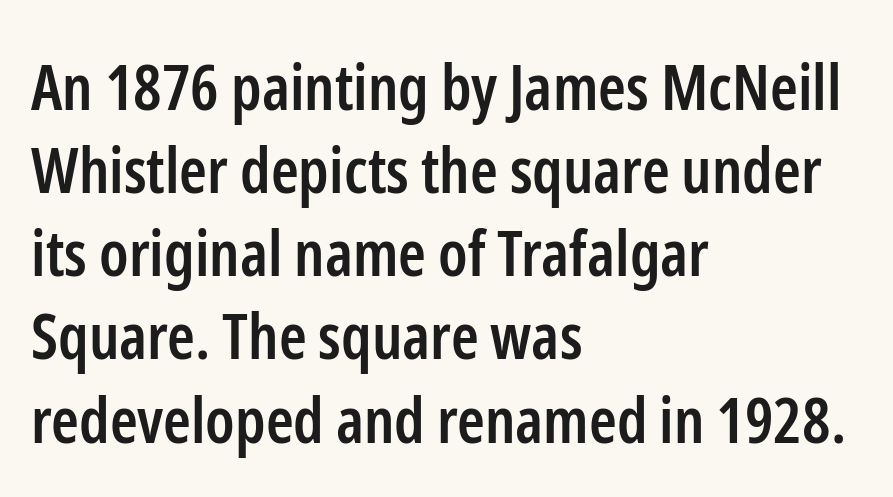
{"serif": "no", "italic": "no", "bold": "semi", "weight": "semibold", "width": "condensed", "stroke_contrast": "low", "x_height": "medium", "monospaced": "no", "underline": "no", "align": "left", "line_spacing": "normal", "line_spacing_ratio": 1.32, "letter_spacing": "normal", "letter_spacing_em": 0.0, "glyph_px": 63}
